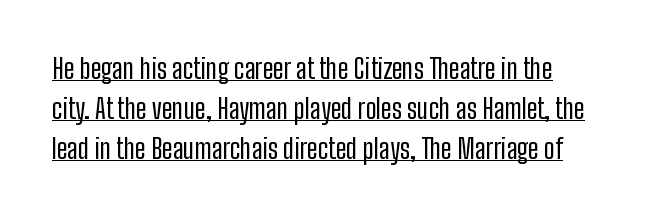
The image shows 27 px text type, upright; set left-aligned, normal line spacing (1.48x), normal letter spacing, underlined.
